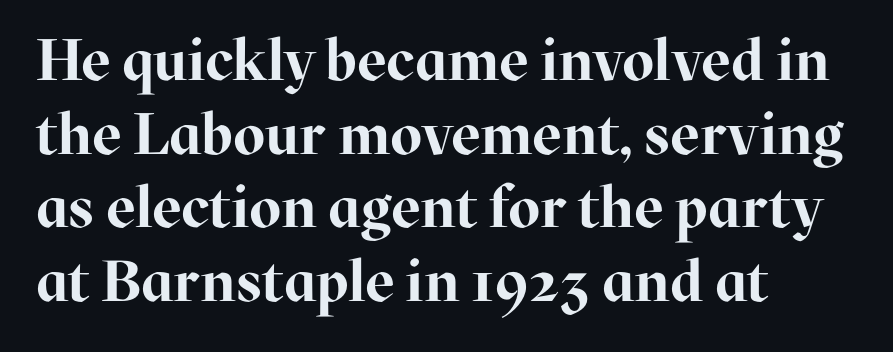
The image shows 58 px bold serif type, upright; set left-aligned, normal line spacing (1.27x), normal letter spacing, not underlined; high stroke contrast and a medium x-height.
